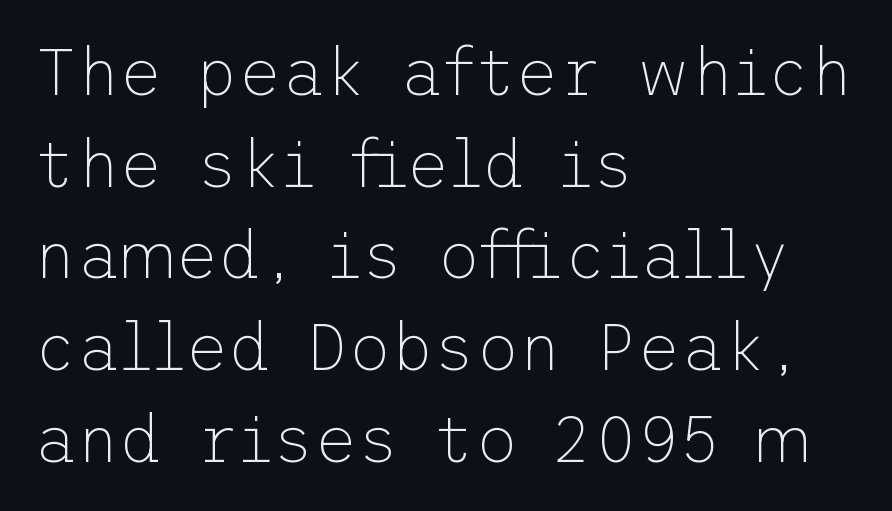
Grotesque or geometric, the face here clearly has no serifs. Students, note that the glyphs here touch the page at normal intervals. Quick note: underline off. No italicization has been applied; the sample stays upright.
